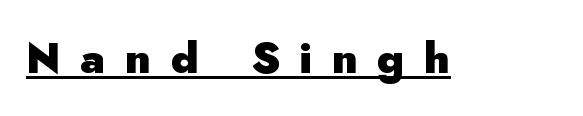
{"serif": "no", "italic": "no", "bold": "yes", "weight": "heavy", "width": "normal", "stroke_contrast": "low", "x_height": "small", "monospaced": "no", "underline": "yes", "letter_spacing": "wide", "letter_spacing_em": 0.46, "glyph_px": 43}
